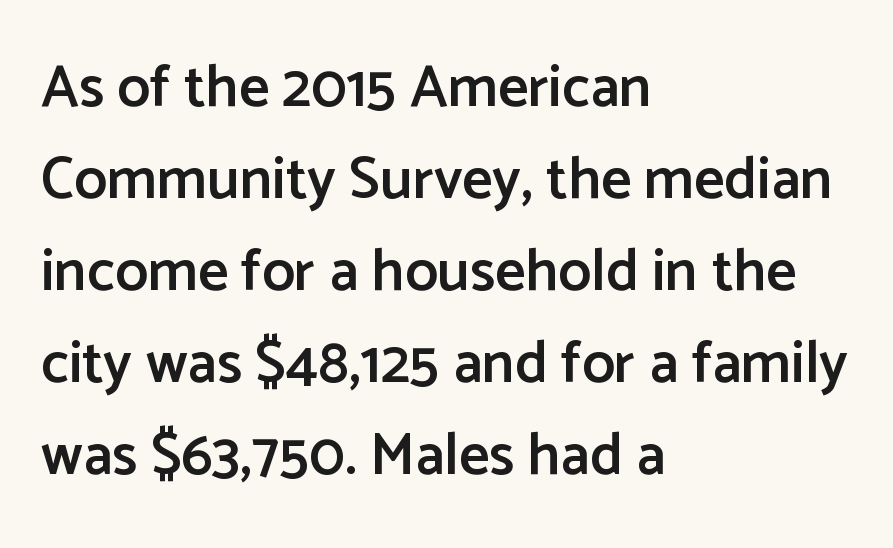
Observe the absence of serifs on each vertical stroke in this sample. The rendering uses a semibold face; strokes are thickened but not to full bold. Notice how the passage keeps a crisp vertical edge on the left only. Ordinary non-slanted type is in use. Rows of type keep a routine distance in the vertical direction.
